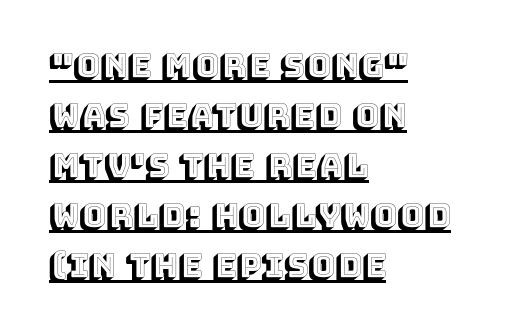
Q: Is the text italic (slanted)? A: No, it is upright.
Q: Is the text underlined? A: Yes.
Q: How is the paragraph aligned? A: Left-aligned.
Q: Is the spacing between letters normal or unusually wide? A: Normal.
Q: Is the spacing between lines tight, normal or loose? A: Normal.
Q: Width (condensed, normal, or wide)? A: Normal.
Q: x-height? A: Large.
Q: Monospaced? A: No.
